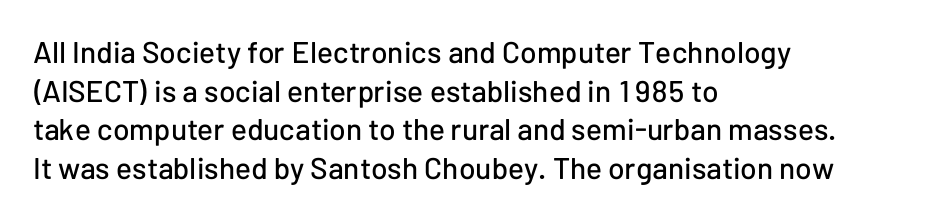
The image shows 30 px sans-serif type, upright; set left-aligned, normal line spacing (1.29x), normal letter spacing, not underlined; low stroke contrast and a medium x-height.
